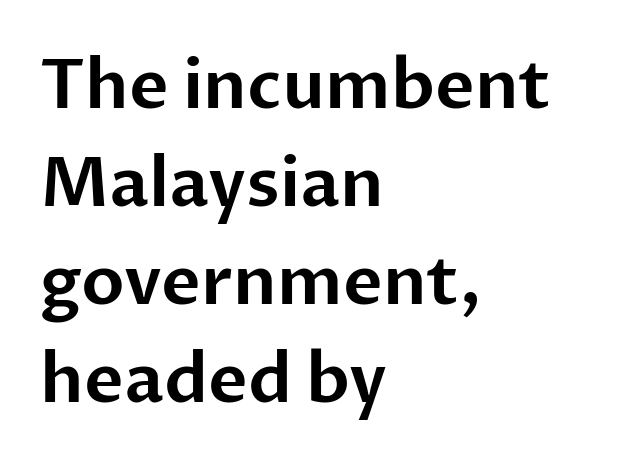
Q: Is the text italic (slanted)? A: No, it is upright.
Q: Is the typeface a serif or a sans-serif typeface? A: Sans-serif.
Q: Is the text underlined? A: No.
Q: How is the paragraph aligned? A: Left-aligned.
Q: Is the spacing between letters normal or unusually wide? A: Normal.
Q: Is the spacing between lines tight, normal or loose? A: Normal.
Q: Width (condensed, normal, or wide)? A: Normal.
Q: Stroke contrast? A: Low.
Q: x-height? A: Medium.
Q: Monospaced? A: No.
